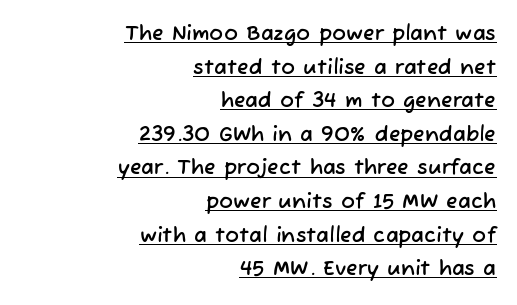
{"underline": "yes", "align": "right", "line_spacing": "normal", "line_spacing_ratio": 1.6, "letter_spacing": "normal", "letter_spacing_em": 0.0, "glyph_px": 21}
